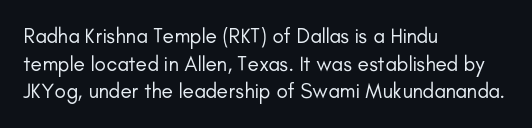
Every stem runs plumb, perpendicular to the baseline. Leftover space on each line is placed entirely after the last word. Check the space under the baseline: it is left empty. This reads as an unemphasized weight, regular at the heaviest. Caption: standard tracking, unaltered.
